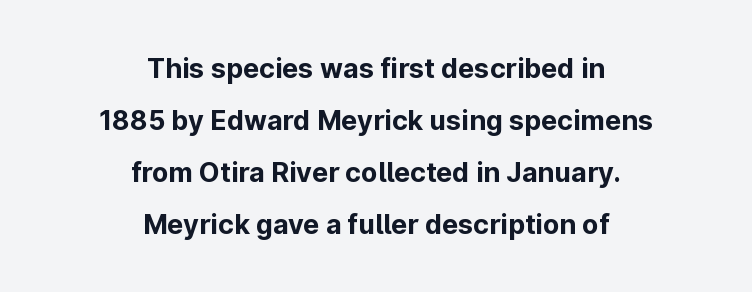
{"italic": "no", "bold": "yes", "underline": "no", "align": "center", "line_spacing": "loose", "line_spacing_ratio": 1.92, "letter_spacing": "normal", "letter_spacing_em": 0.0, "glyph_px": 27}
